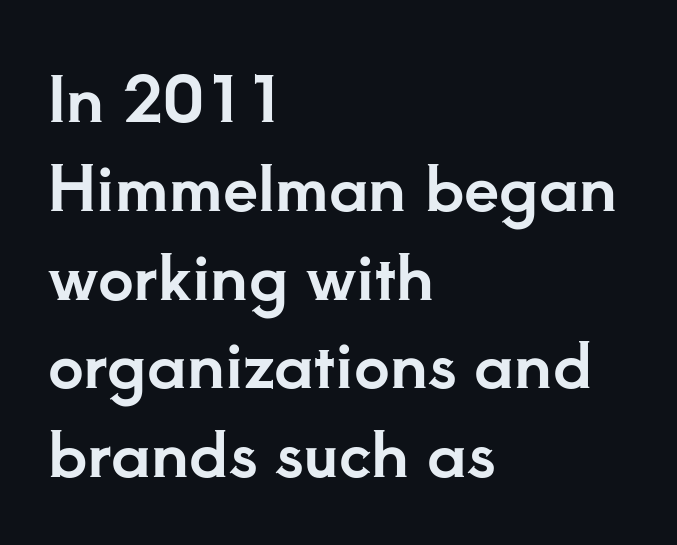
Q: Is the text italic (slanted)? A: No, it is upright.
Q: Is the typeface a serif or a sans-serif typeface? A: Serif.
Q: Is the text underlined? A: No.
Q: How is the paragraph aligned? A: Left-aligned.
Q: Is the spacing between letters normal or unusually wide? A: Normal.
Q: Is the spacing between lines tight, normal or loose? A: Normal.
Q: Width (condensed, normal, or wide)? A: Normal.
Q: Stroke contrast? A: Low.
Q: x-height? A: Small.
Q: Monospaced? A: No.
